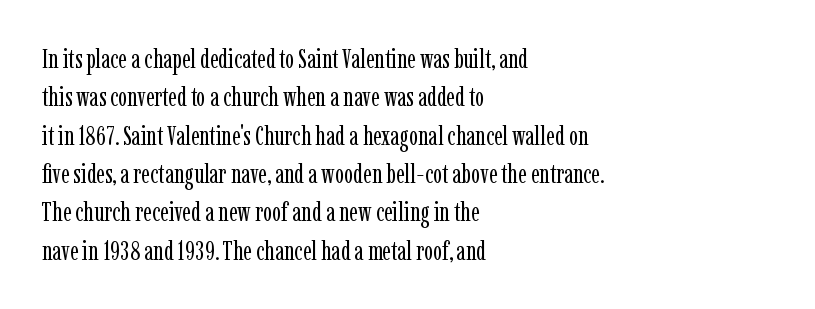
Q: Is the text bold? A: No.
Q: Is the text italic (slanted)? A: No, it is upright.
Q: Is the text underlined? A: No.
Q: How is the paragraph aligned? A: Left-aligned.
Q: Is the spacing between letters normal or unusually wide? A: Normal.
Q: Is the spacing between lines tight, normal or loose? A: Normal.
